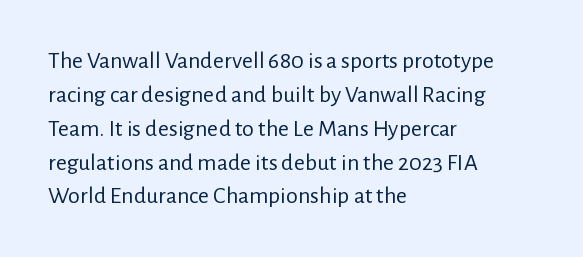
{"italic": "no", "bold": "no", "underline": "no", "align": "left", "line_spacing": "normal", "line_spacing_ratio": 1.41, "letter_spacing": "normal", "letter_spacing_em": 0.0, "glyph_px": 24}
